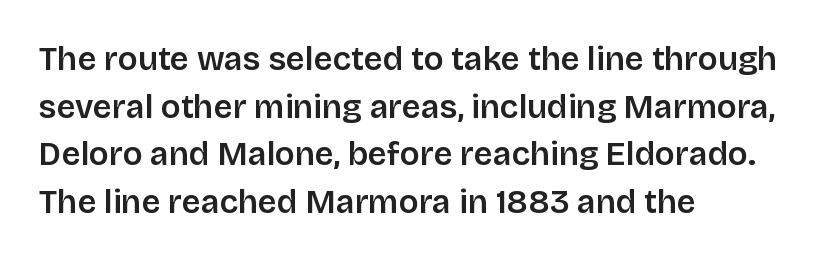
Q: Is the text italic (slanted)? A: No, it is upright.
Q: Is the typeface a serif or a sans-serif typeface? A: Sans-serif.
Q: Is the text underlined? A: No.
Q: How is the paragraph aligned? A: Left-aligned.
Q: Is the spacing between letters normal or unusually wide? A: Normal.
Q: Is the spacing between lines tight, normal or loose? A: Normal.
Q: Width (condensed, normal, or wide)? A: Normal.
Q: Stroke contrast? A: Low.
Q: x-height? A: Large.
Q: Monospaced? A: No.
